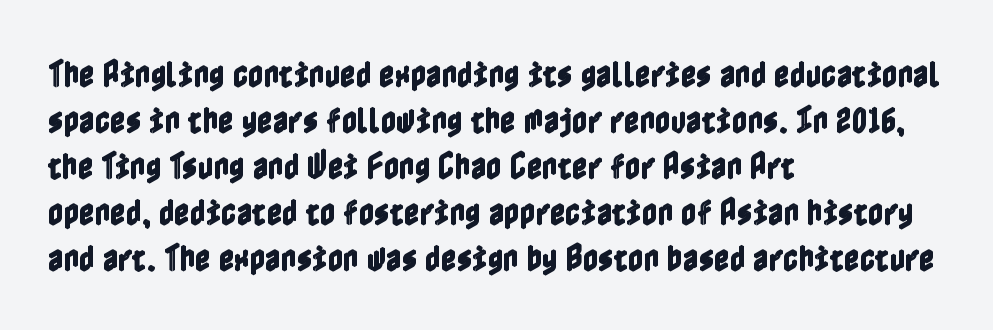
Q: Is the text italic (slanted)? A: No, it is upright.
Q: Is the text underlined? A: No.
Q: How is the paragraph aligned? A: Left-aligned.
Q: Is the spacing between letters normal or unusually wide? A: Normal.
Q: Is the spacing between lines tight, normal or loose? A: Normal.
Q: Width (condensed, normal, or wide)? A: Condensed.
Q: x-height? A: Medium.
